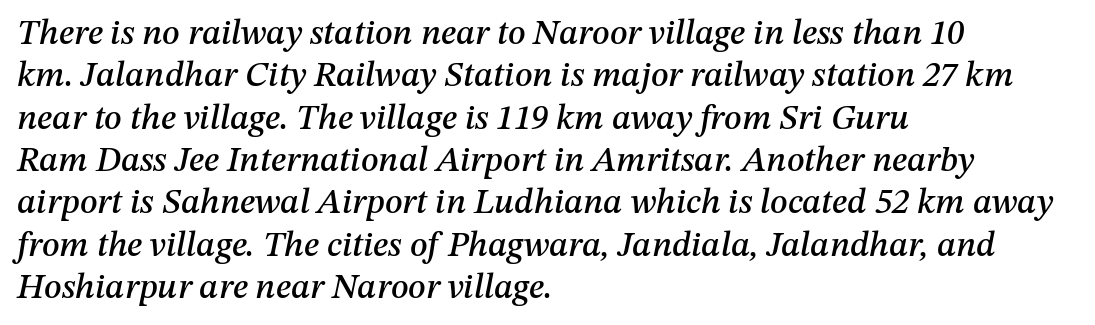
Q: Is the text italic (slanted)? A: Yes, it leans right by about 12 degrees.
Q: Is the text underlined? A: No.
Q: How is the paragraph aligned? A: Left-aligned.
Q: Is the spacing between letters normal or unusually wide? A: Normal.
Q: Width (condensed, normal, or wide)? A: Normal.
Q: Stroke contrast? A: Medium.
Q: x-height? A: Medium.
Q: Monospaced? A: No.
